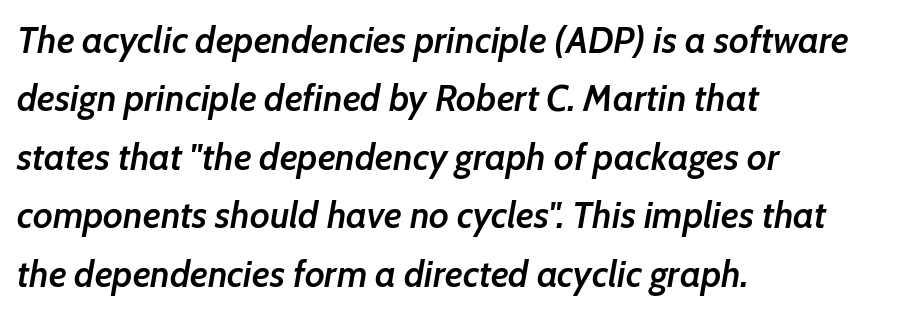
{"italic": "yes", "lean": "right", "slant_degrees": 7, "bold": "semi", "weight": "semibold", "width": "normal", "stroke_contrast": "low", "x_height": "medium", "monospaced": "no", "underline": "no", "align": "left", "line_spacing": "normal", "line_spacing_ratio": 1.58, "letter_spacing": "normal", "letter_spacing_em": 0.0, "glyph_px": 37}
